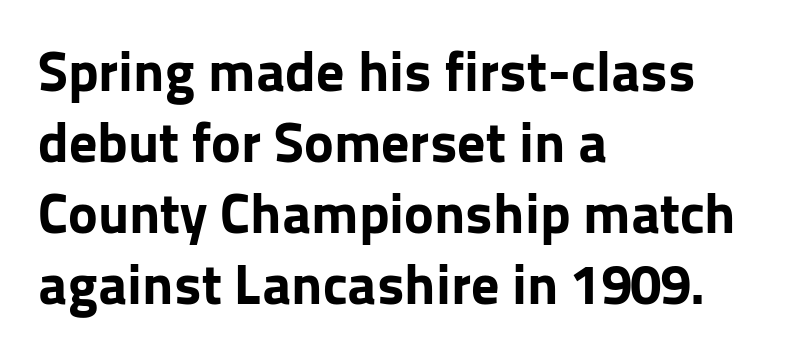
The image shows 56 px bold sans-serif type, upright; set left-aligned, normal line spacing (1.27x), normal letter spacing, not underlined; low stroke contrast and a medium x-height.
